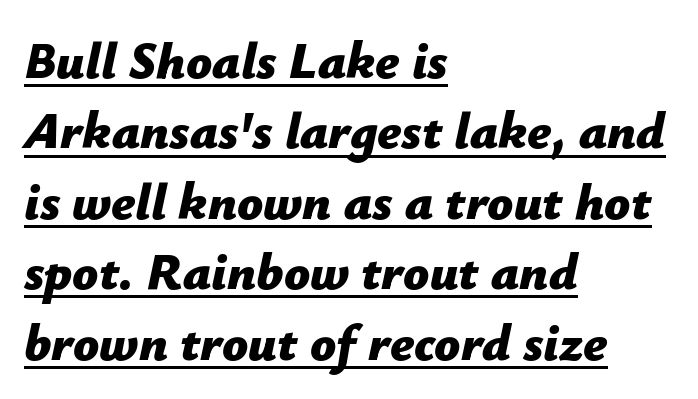
Teacher's note: observe the even left margin — that is flush-left alignment. When letters slant like this, we call the style italic. Honestly, the row spacing looks completely unremarkable. On the weight axis this lands at bold, roughly 700. The face used here is proportionally spaced, like ordinary book or web type. Somebody hit Ctrl+U on this one — the words are underlined.
